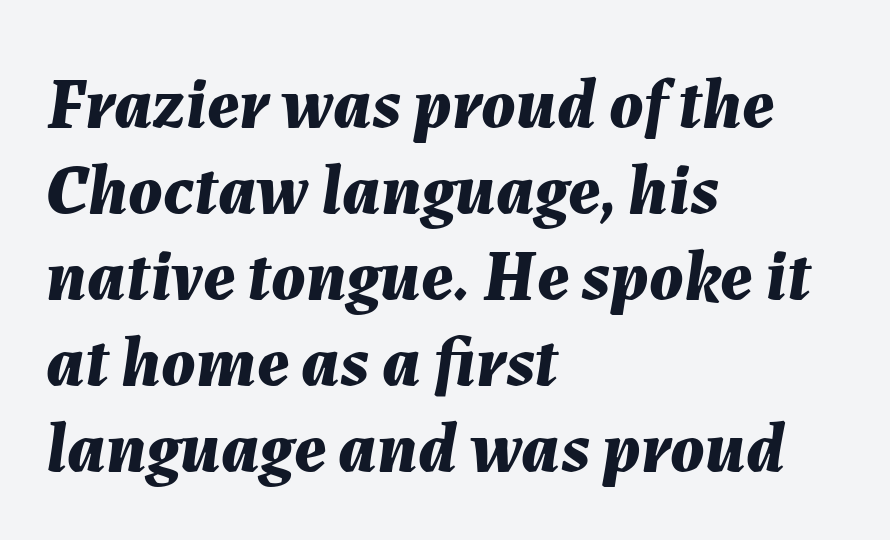
{"italic": "yes", "lean": "right", "slant_degrees": 7, "bold": "yes", "weight": "bold", "width": "normal", "stroke_contrast": "medium", "x_height": "medium", "monospaced": "no", "underline": "no", "align": "left", "line_spacing_ratio": 1.21, "letter_spacing": "normal", "letter_spacing_em": 0.0, "glyph_px": 71}
